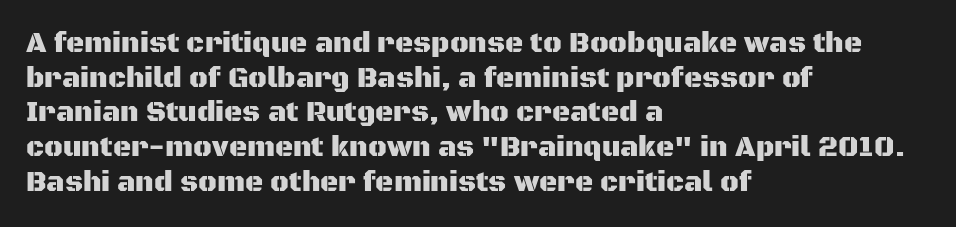
Upright lettering throughout. Each row of text sits above clean, open space. Spacing verdict: proportional, widths tailored to each character. The lines are quadded left.
